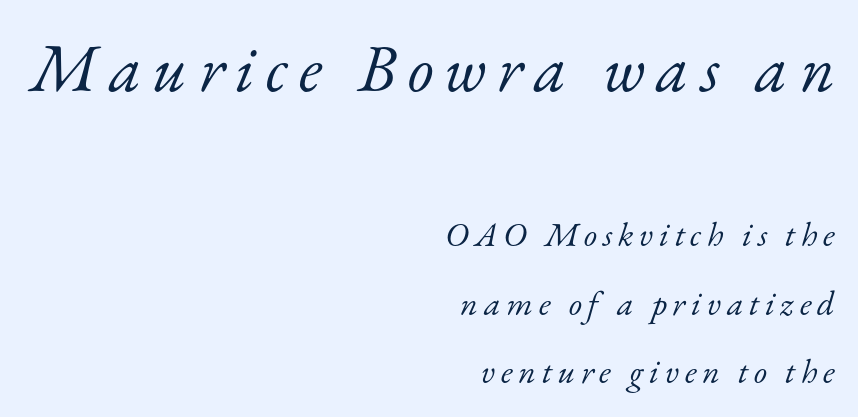
Q: Is the text bold? A: No.
Q: Is the text italic (slanted)? A: Yes, it leans right by about 17 degrees.
Q: Is the typeface a serif or a sans-serif typeface? A: Serif.
Q: Is the text underlined? A: No.
Q: How is the paragraph aligned? A: Right-aligned.
Q: Is the spacing between lines tight, normal or loose? A: Loose.
Q: Which block of text is set in a larger size, the first (top) or the second (bottom)? A: The first (top) one.
Q: Width (condensed, normal, or wide)? A: Normal.
Q: Stroke contrast? A: Low.
Q: x-height? A: Small.
Q: Monospaced? A: No.
